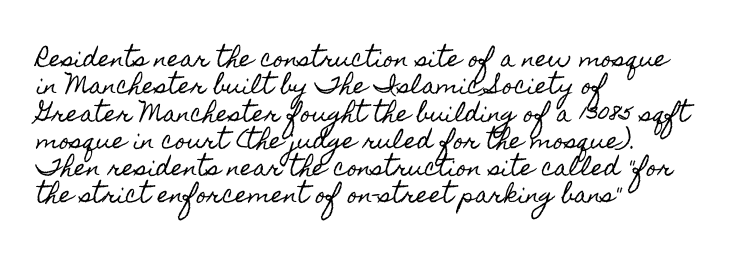
Q: Is the text italic (slanted)? A: Yes.
Q: Is the text underlined? A: No.
Q: How is the paragraph aligned? A: Left-aligned.
Q: Is the spacing between letters normal or unusually wide? A: Normal.
